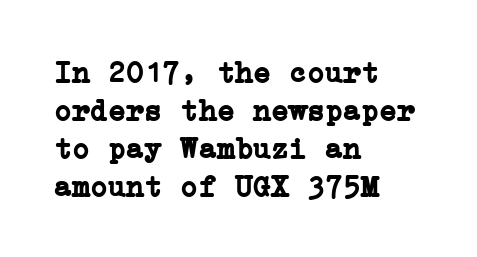
Q: Is the text bold? A: Yes.
Q: Is the text italic (slanted)? A: No, it is upright.
Q: Is the typeface a serif or a sans-serif typeface? A: Serif.
Q: Is the text underlined? A: No.
Q: How is the paragraph aligned? A: Left-aligned.
Q: Is the spacing between letters normal or unusually wide? A: Normal.
Q: Is the spacing between lines tight, normal or loose? A: Normal.
Q: Width (condensed, normal, or wide)? A: Normal.
Q: Stroke contrast? A: Low.
Q: x-height? A: Medium.
